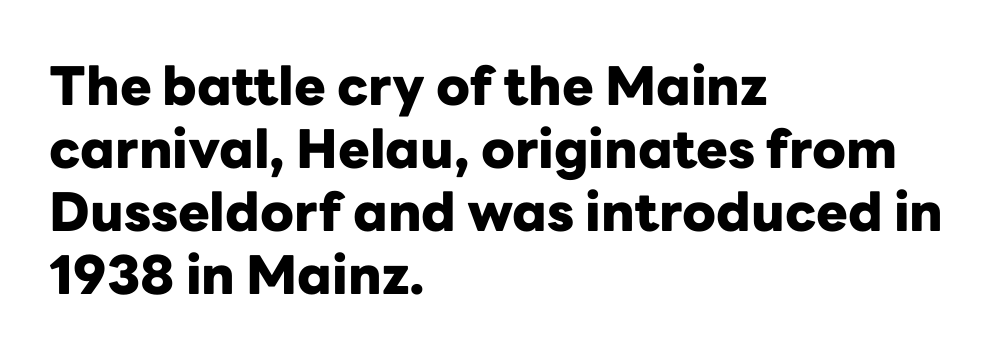
{"serif": "no", "italic": "no", "bold": "yes", "weight": "heavy", "width": "normal", "stroke_contrast": "low", "x_height": "medium", "monospaced": "no", "underline": "no", "align": "left", "line_spacing_ratio": 1.19, "letter_spacing": "normal", "letter_spacing_em": 0.0, "glyph_px": 53}
